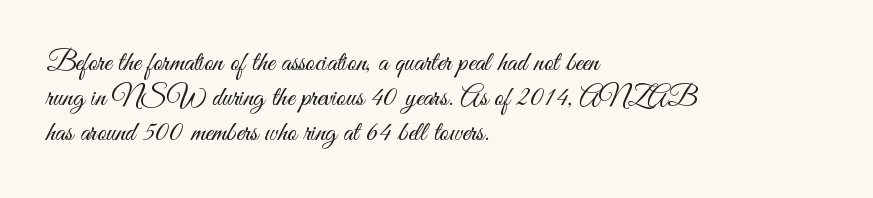
Q: Is the text bold? A: No.
Q: Is the text italic (slanted)? A: Yes.
Q: Is the typeface a serif or a sans-serif typeface? A: Sans-serif.
Q: Is the text underlined? A: No.
Q: How is the paragraph aligned? A: Left-aligned.
Q: Is the spacing between letters normal or unusually wide? A: Normal.
Q: Is the spacing between lines tight, normal or loose? A: Normal.
Q: Width (condensed, normal, or wide)? A: Condensed.
Q: Stroke contrast? A: Medium.
Q: x-height? A: Small.
Q: Monospaced? A: No.
